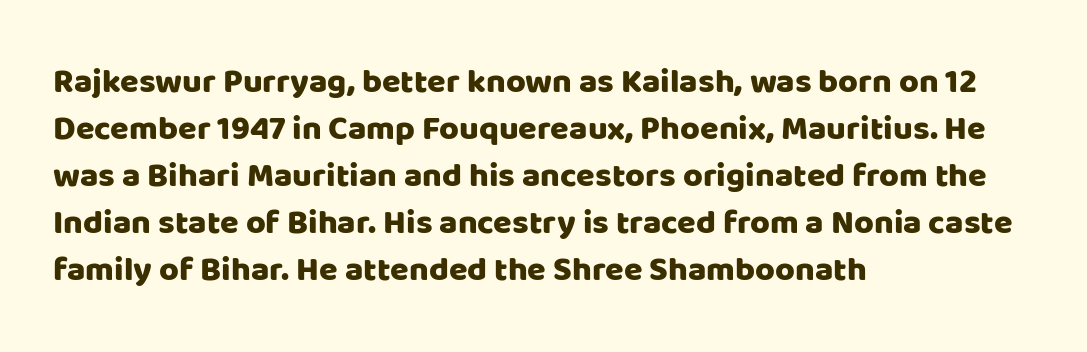
Q: Is the text italic (slanted)? A: No, it is upright.
Q: Is the typeface a serif or a sans-serif typeface? A: Sans-serif.
Q: Is the text underlined? A: No.
Q: How is the paragraph aligned? A: Left-aligned.
Q: Is the spacing between letters normal or unusually wide? A: Normal.
Q: Is the spacing between lines tight, normal or loose? A: Normal.
Q: Width (condensed, normal, or wide)? A: Normal.
Q: Stroke contrast? A: Low.
Q: x-height? A: Large.
Q: Monospaced? A: No.
